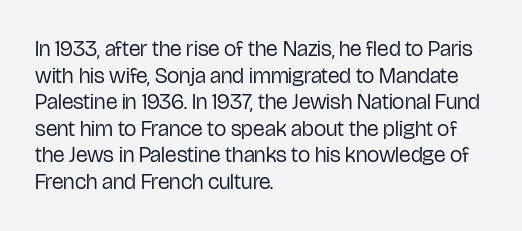
The image shows 22 px text type, upright; set left-aligned, line spacing 1.21x, normal letter spacing, not underlined.
